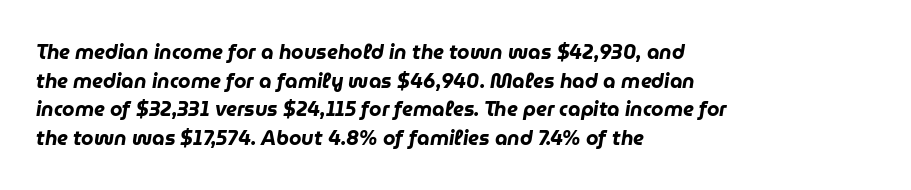
Interline gaps are of average width in this sample. Quick note: italic. In CSS terms this would be text-align: left. The baseline area is clear.
